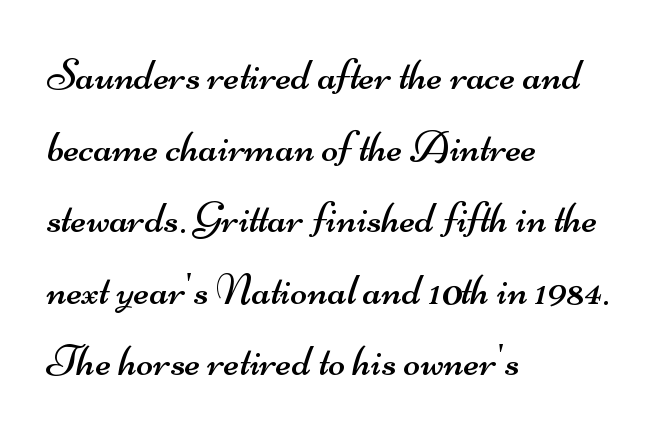
Normally led — the rows are evenly, conventionally spaced. These lines stack with their left ends in a neat column. You could call the tracking neutral — neither tight nor loose. The foot of each line stays bare and open. Weight: regular or lighter.
